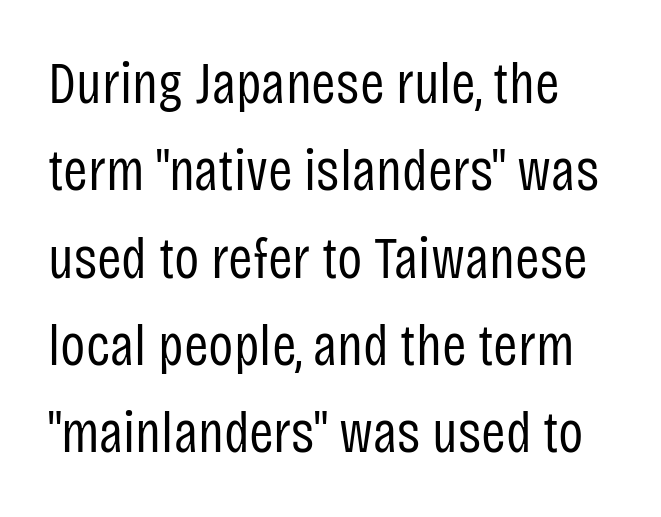
{"serif": "no", "italic": "no", "bold": "no", "weight": "regular", "width": "condensed", "stroke_contrast": "low", "x_height": "large", "monospaced": "no", "underline": "no", "line_spacing": "normal", "line_spacing_ratio": 1.48, "letter_spacing": "normal", "letter_spacing_em": 0.0, "glyph_px": 59}
